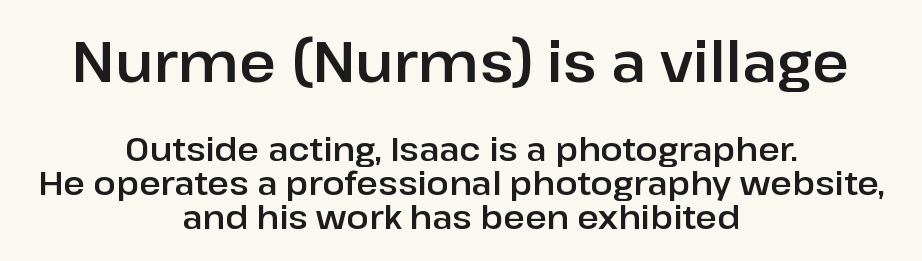
Students, observe: this is what under-led, compact text looks like. The typesetter chose a symmetrical, centered arrangement here. You could not count columns in this text — the font is proportionally spaced. Underline: absent. Serif or sans? Sans — the stroke terminals are bare. This sample uses plain, unmodified letter spacing.
